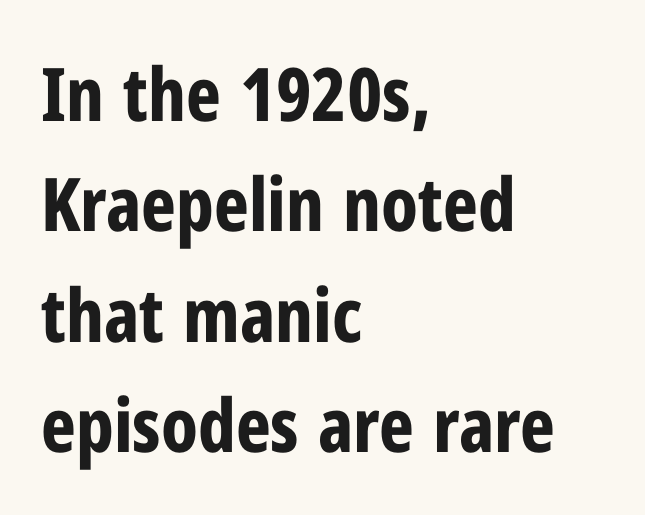
Italic: no, the glyphs are upright roman. Are there feet on the stems? There aren't — it's a sans. Typographic density is high because the face is bold. The line texture is even and compact thanks to regular tracking.
